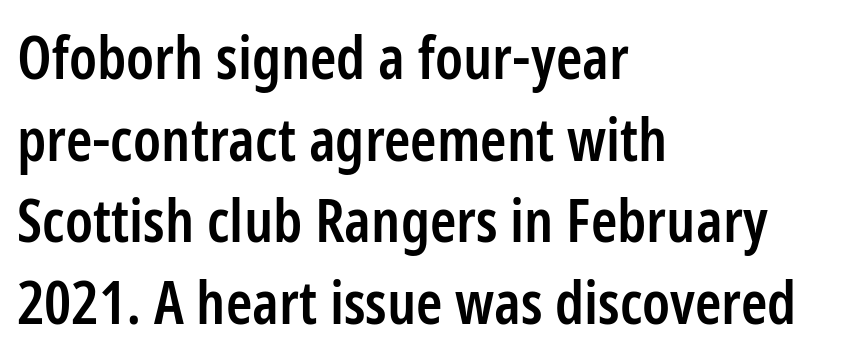
{"serif": "no", "italic": "no", "bold": "semi", "weight": "semibold", "width": "condensed", "stroke_contrast": "low", "x_height": "medium", "monospaced": "no", "underline": "no", "align": "left", "line_spacing": "normal", "line_spacing_ratio": 1.36, "letter_spacing": "normal", "letter_spacing_em": 0.0, "glyph_px": 60}
